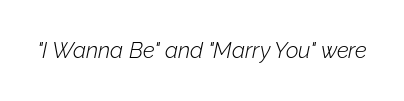
Compared with typical body copy, the letter spacing here is the same. Style check: oblique. Stems here are at most as thick as an everyday book face. Bare-footed words on every line.
